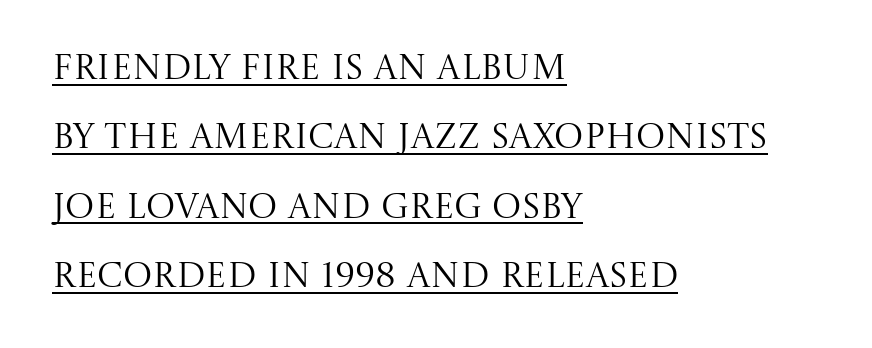
Q: Is the text bold? A: No.
Q: Is the text italic (slanted)? A: No, it is upright.
Q: Is the typeface a serif or a sans-serif typeface? A: Serif.
Q: Is the text underlined? A: Yes.
Q: How is the paragraph aligned? A: Left-aligned.
Q: Is the spacing between letters normal or unusually wide? A: Normal.
Q: Is the spacing between lines tight, normal or loose? A: Loose.
Q: Width (condensed, normal, or wide)? A: Normal.
Q: Stroke contrast? A: Medium.
Q: x-height? A: Large.
Q: Monospaced? A: No.
